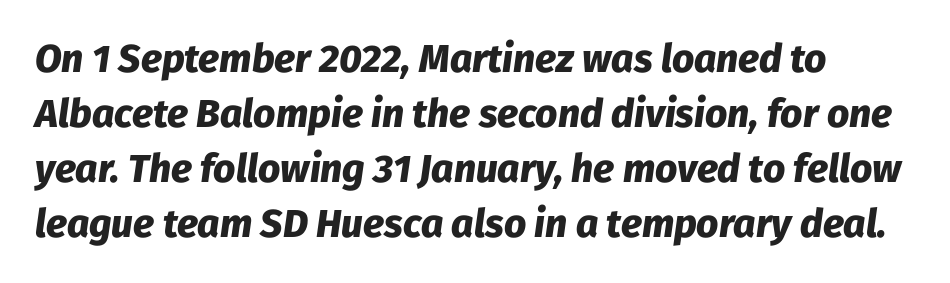
Think of a printed novel: that variable character pitch is what you see here. Only glyphs here, with clear space below each row. What weight is shown? A full bold with thick strokes. You could call the tracking neutral — neither tight nor loose. Horizontal bands of white between lines are of average thickness.
